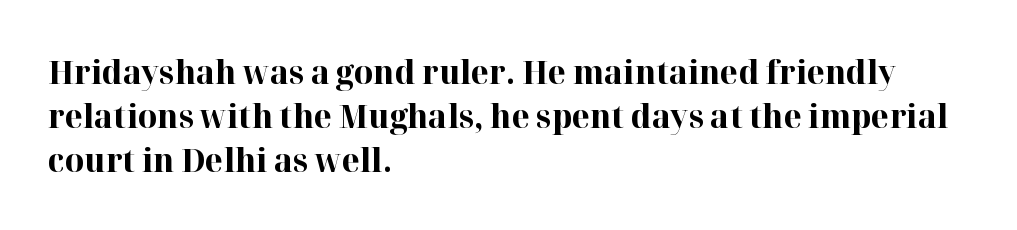
A bare baseline throughout the passage. Words appear dense and cohesive because spacing is normal. The lines are quadded left. Small tapered or slab feet sit at the stroke ends, so this counts as serif. Proportional: the letters do not fall into vertical columns. Ascenders rise straight up at ninety degrees.
